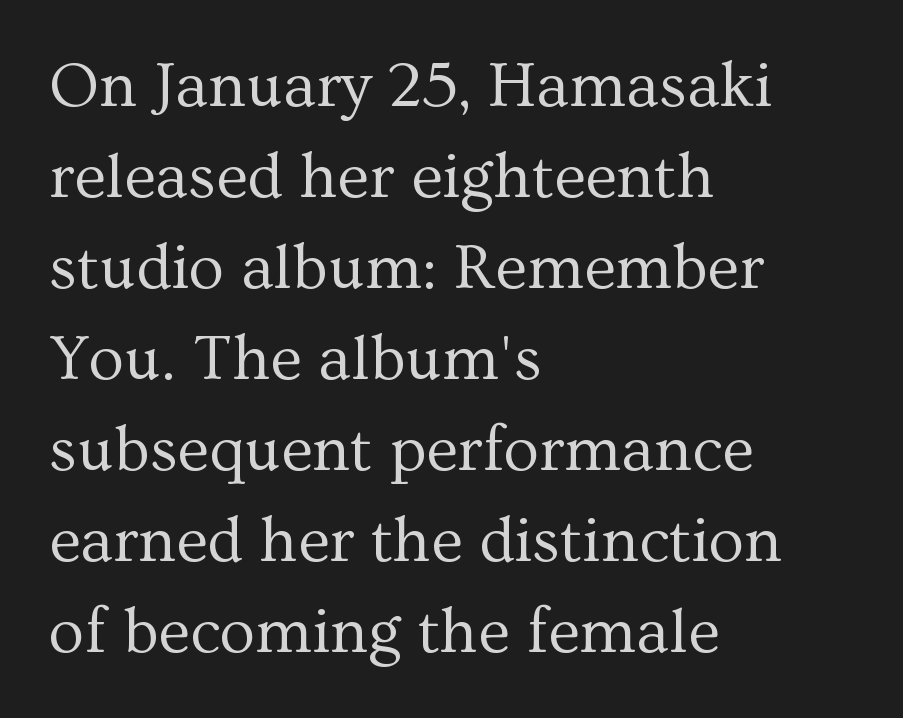
Each letter's strokes conclude with small projecting serifs. Tracking here is standard; glyphs follow each other at the usual distance. Descender tails drop into unmarked territory. The typesetter chose a ragged-right arrangement here. Nothing heavy about these letters — not bold at all.
